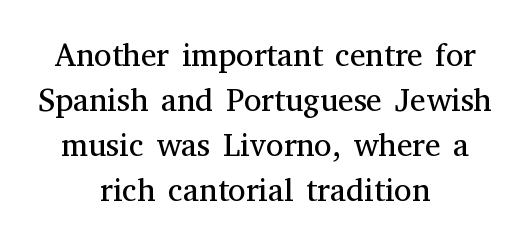
{"serif": "yes", "italic": "no", "bold": "no", "weight": "regular", "width": "normal", "stroke_contrast": "medium", "x_height": "medium", "monospaced": "no", "underline": "no", "align": "center", "line_spacing": "normal", "line_spacing_ratio": 1.41, "letter_spacing": "normal", "letter_spacing_em": 0.0, "glyph_px": 32}
